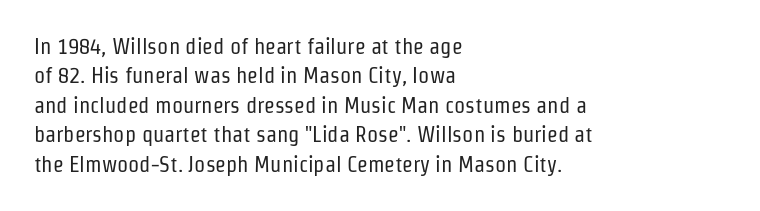
The image shows 22 px text type, upright; set left-aligned, normal line spacing (1.34x), normal letter spacing, not underlined.
